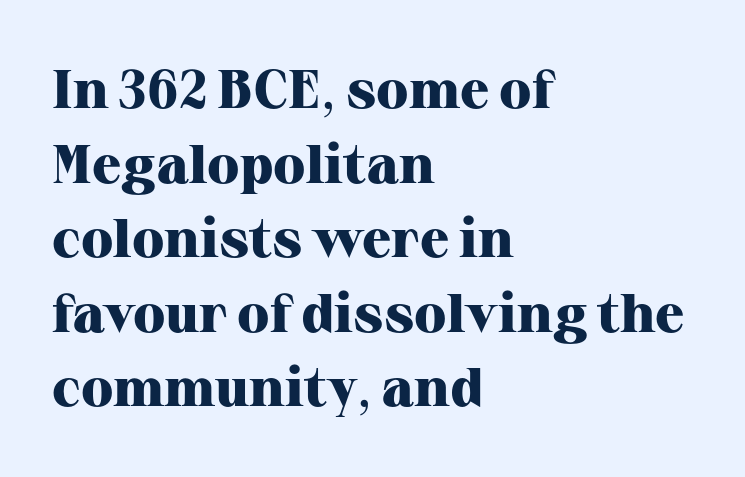
Q: Is the text bold? A: Yes.
Q: Is the text italic (slanted)? A: No, it is upright.
Q: Is the typeface a serif or a sans-serif typeface? A: Serif.
Q: Is the text underlined? A: No.
Q: How is the paragraph aligned? A: Left-aligned.
Q: Is the spacing between letters normal or unusually wide? A: Normal.
Q: Is the spacing between lines tight, normal or loose? A: Normal.
Q: Width (condensed, normal, or wide)? A: Normal.
Q: Stroke contrast? A: High.
Q: x-height? A: Medium.
Q: Monospaced? A: No.
